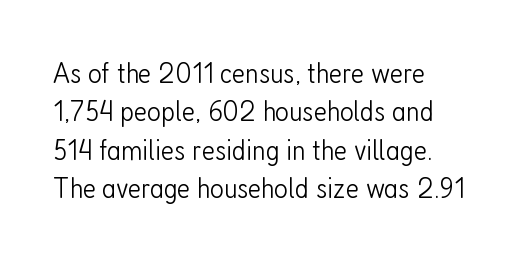
{"serif": "no", "italic": "no", "bold": "no", "weight": "light", "width": "condensed", "stroke_contrast": "low", "x_height": "medium", "monospaced": "no", "underline": "no", "align": "left", "line_spacing": "normal", "line_spacing_ratio": 1.28, "letter_spacing": "normal", "letter_spacing_em": 0.0, "glyph_px": 30}
